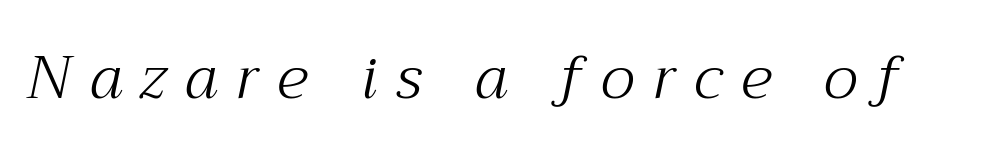
Q: Is the text bold? A: No.
Q: Is the text italic (slanted)? A: Yes, it leans right by about 12 degrees.
Q: Is the typeface a serif or a sans-serif typeface? A: Serif.
Q: Is the text underlined? A: No.
Q: Is the spacing between letters normal or unusually wide? A: Unusually wide.
Q: Width (condensed, normal, or wide)? A: Normal.
Q: Stroke contrast? A: Medium.
Q: x-height? A: Medium.
Q: Monospaced? A: No.
